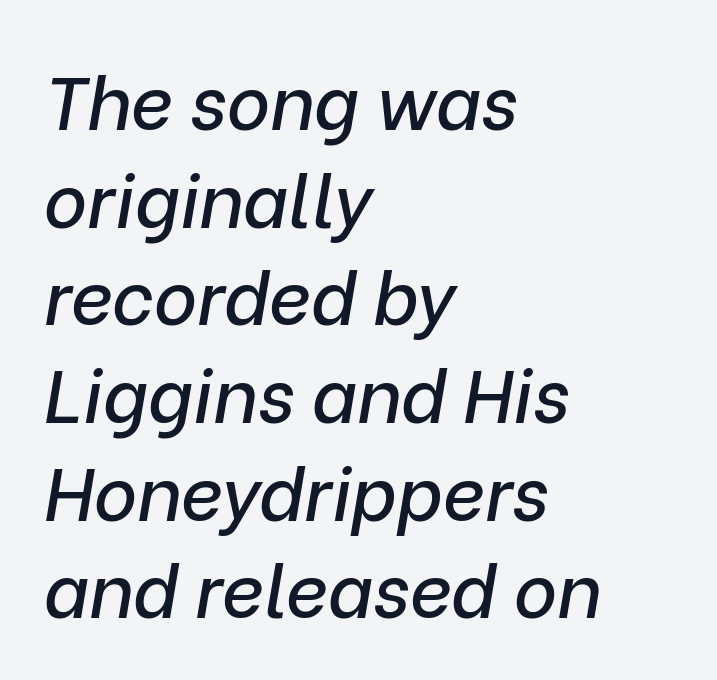
Q: Is the text italic (slanted)? A: Yes, it leans right by about 9 degrees.
Q: Is the text underlined? A: No.
Q: How is the paragraph aligned? A: Left-aligned.
Q: Is the spacing between letters normal or unusually wide? A: Normal.
Q: Is the spacing between lines tight, normal or loose? A: Normal.
Q: Width (condensed, normal, or wide)? A: Normal.
Q: Stroke contrast? A: Low.
Q: x-height? A: Medium.
Q: Monospaced? A: No.
